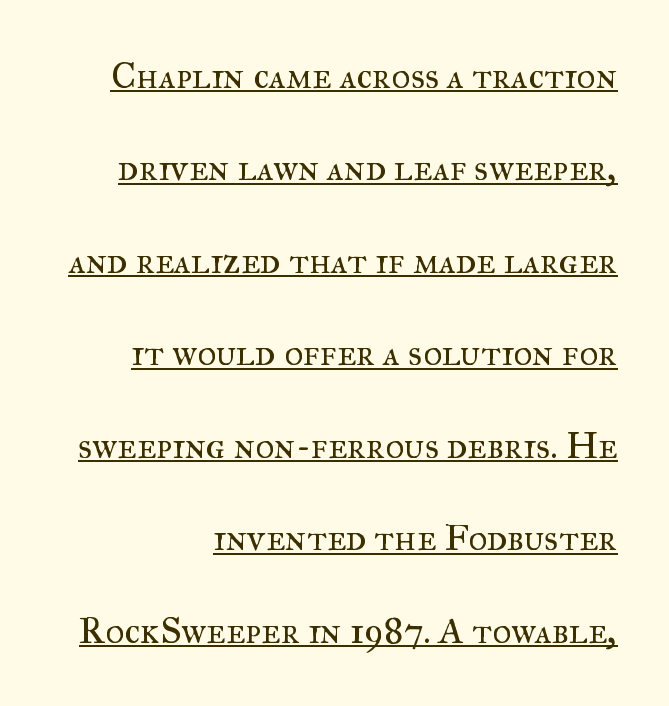
You could not count columns in this text — the font is proportionally spaced. This rendering leaves character spacing at its baseline value. A rule runs beneath these lines of type. Yep, those are serifs on the letters. Baseline-to-baseline distance is far greater than the letter height.
